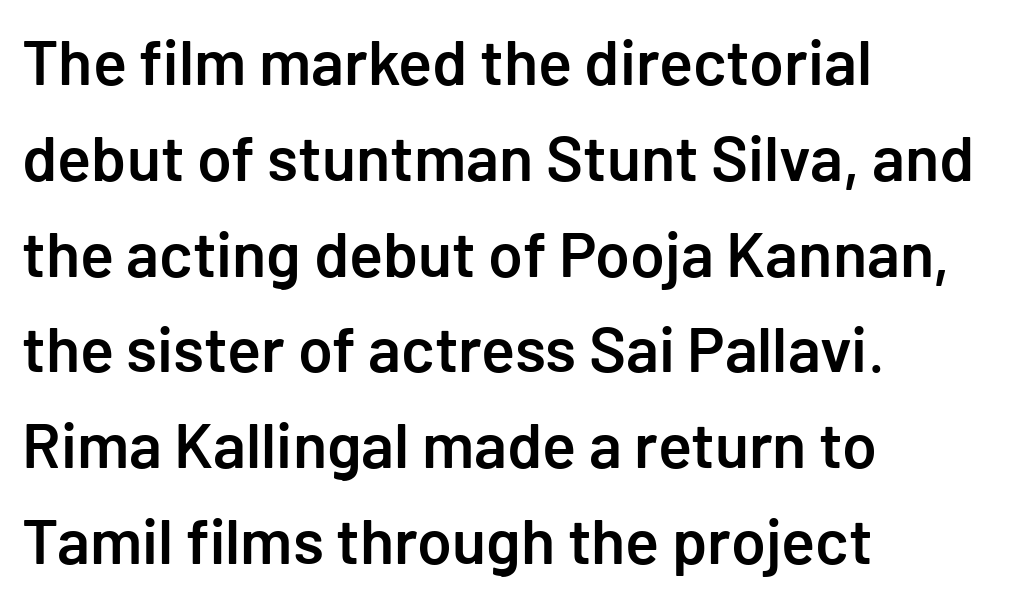
The image shows 63 px semibold sans-serif type, upright; set left-aligned, normal line spacing (1.52x), normal letter spacing, not underlined; low stroke contrast and a medium x-height.
